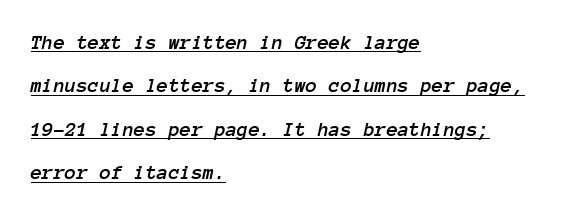
Q: Is the text italic (slanted)? A: Yes, it leans right by about 12 degrees.
Q: Is the text underlined? A: Yes.
Q: How is the paragraph aligned? A: Left-aligned.
Q: Is the spacing between letters normal or unusually wide? A: Normal.
Q: Is the spacing between lines tight, normal or loose? A: Loose.
